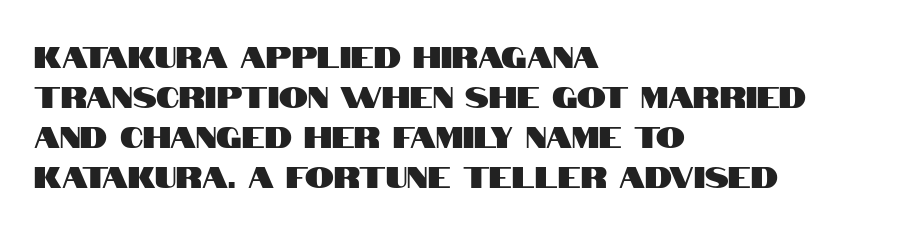
The type sits square on the baseline with zero lean. This rendering leaves character spacing at its baseline value. Character widths vary here, with narrow letters taking less room than wide ones. Regarding leading, the lines here are spaced in the standard way.
